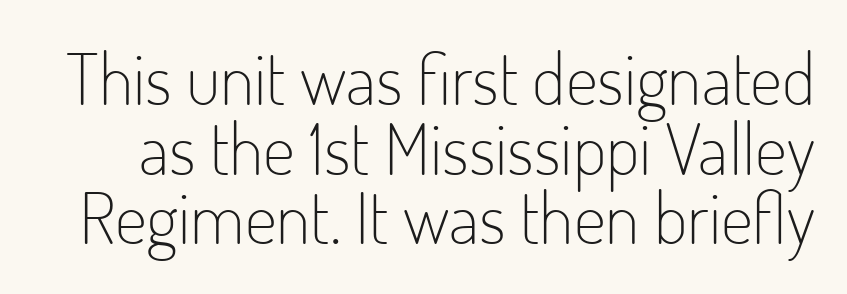
The image shows 71 px light, condensed sans-serif type, upright; set tight line spacing (0.98x), normal letter spacing, not underlined; low stroke contrast and a small x-height.
